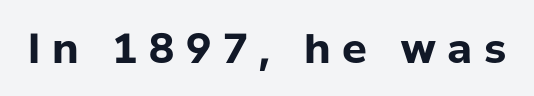
The image shows 41 px bold sans-serif type, upright; set unusually wide letter spacing (+0.29 em), not underlined; low stroke contrast and a medium x-height.
